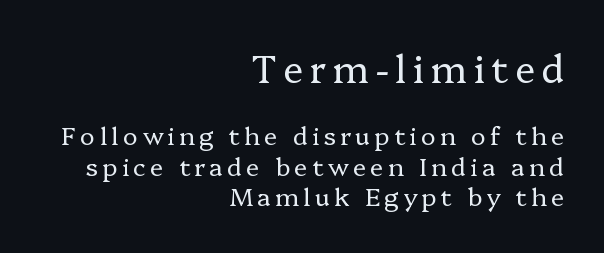
{"serif": "yes", "italic": "no", "bold": "no", "weight": "regular", "width": "normal", "stroke_contrast": "low", "x_height": "medium", "monospaced": "no", "underline": "no", "align": "right", "line_spacing_ratio": 1.21, "larger_block": "first", "size_ratio": 1.52, "glyph_px": 38}
